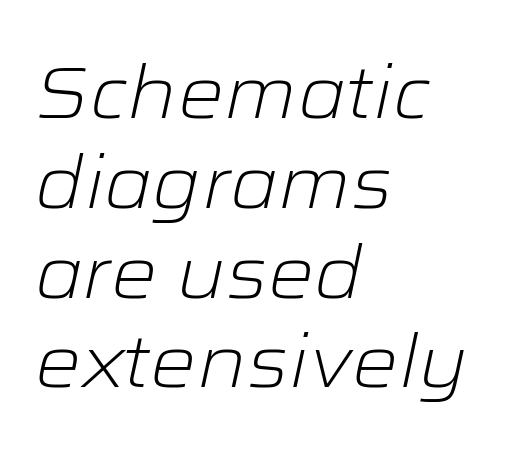
Descender tails drop into unmarked territory. Is the type heavy? It reads as light-to-regular instead. Students, note that the glyphs here touch the page at normal intervals. Spacing verdict: proportional, widths tailored to each character. A typesetter would mark this as italic. The paragraph shown leans on its left margin.
